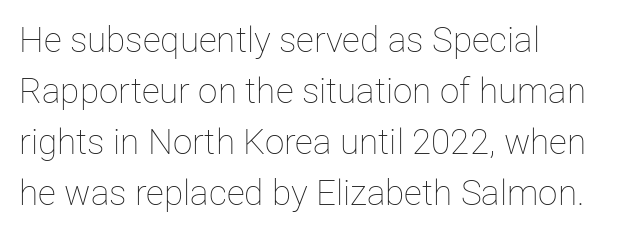
The paragraph has a hard left edge and a soft right edge. Summary of vertical rhythm: regular, with standard interline spacing. A clean baseline with only descenders dipping below it. The weight would be labelled regular, book, light, or lighter still. The rendering keeps characters at their native spacing.
